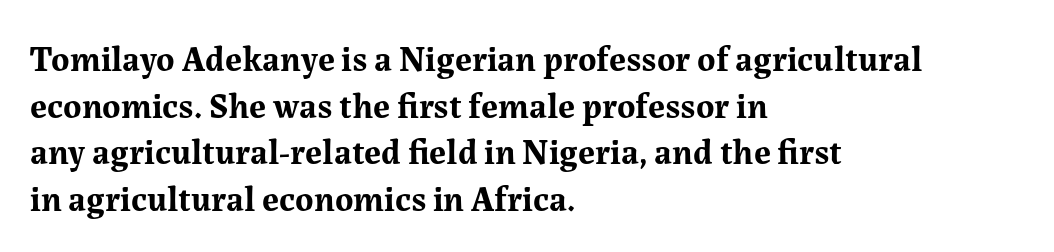
The image shows 35 px bold serif type, upright; set left-aligned, normal line spacing (1.33x), normal letter spacing, not underlined; medium stroke contrast and a medium x-height.
